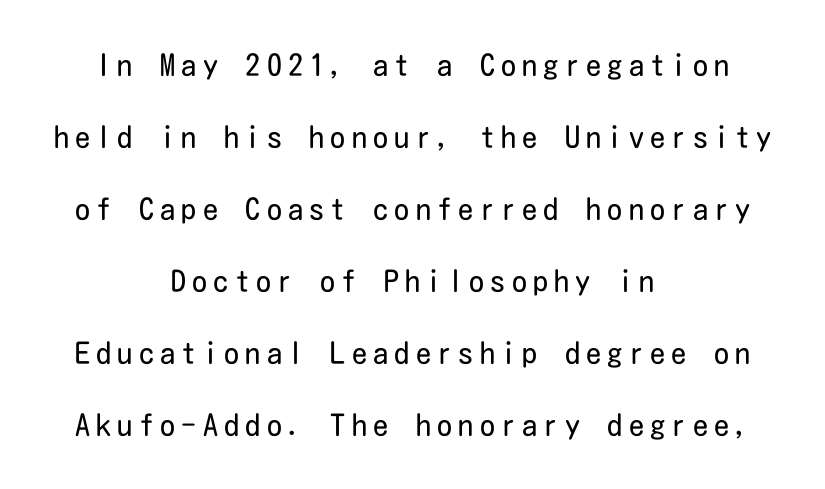
{"serif": "no", "italic": "no", "bold": "no", "weight": "regular", "width": "condensed", "stroke_contrast": "low", "x_height": "medium", "underline": "no", "align": "center", "line_spacing": "loose", "line_spacing_ratio": 2.4, "letter_spacing": "wide", "letter_spacing_em": 0.21, "glyph_px": 30}
